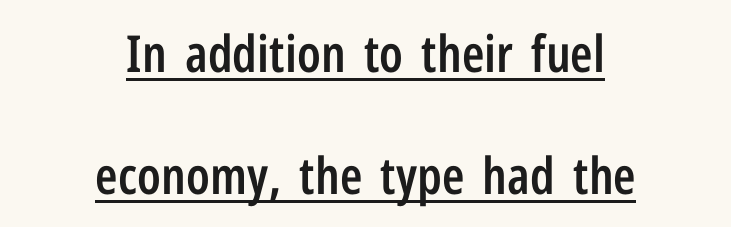
This rendering uses center alignment, leaving both contours irregular but symmetric. Unlike a traditional serif, this face leaves its strokes unadorned. Between one letter and the next there's only the usual sliver of space. This sample has the flowing, uneven cadence of proportional lettering.
